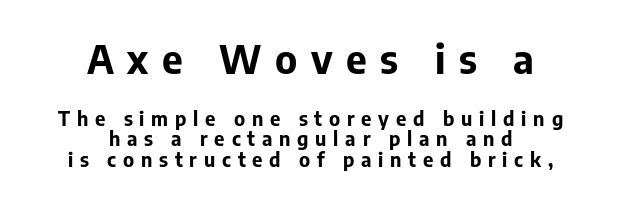
Q: Is the text bold? A: Yes.
Q: Is the text italic (slanted)? A: No, it is upright.
Q: Is the typeface a serif or a sans-serif typeface? A: Sans-serif.
Q: Is the text underlined? A: No.
Q: How is the paragraph aligned? A: Centered.
Q: Is the spacing between letters normal or unusually wide? A: Unusually wide.
Q: Is the spacing between lines tight, normal or loose? A: Tight.
Q: Which block of text is set in a larger size, the first (top) or the second (bottom)? A: The first (top) one.
Q: Width (condensed, normal, or wide)? A: Normal.
Q: Stroke contrast? A: Low.
Q: x-height? A: Medium.
Q: Monospaced? A: No.
